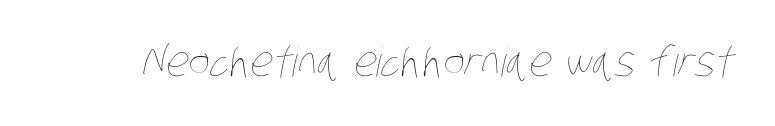
Q: Is the text bold? A: No.
Q: Is the text underlined? A: No.
Q: Is the spacing between letters normal or unusually wide? A: Normal.
Q: Width (condensed, normal, or wide)? A: Condensed.
Q: Stroke contrast? A: Low.
Q: x-height? A: Large.
Q: Monospaced? A: No.
